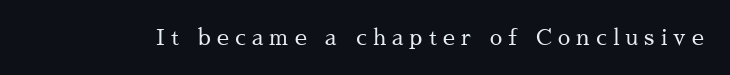
Q: Is the text bold? A: No.
Q: Is the text italic (slanted)? A: No, it is upright.
Q: Is the text underlined? A: No.
Q: Is the spacing between letters normal or unusually wide? A: Unusually wide.
